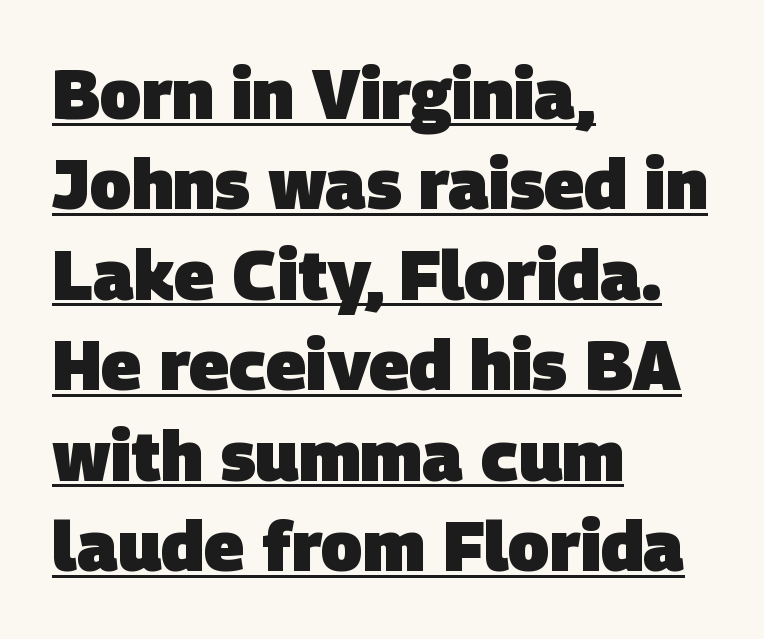
{"serif": "no", "bold": "yes", "weight": "heavy", "width": "normal", "stroke_contrast": "low", "x_height": "large", "monospaced": "no", "underline": "yes", "align": "left", "line_spacing": "normal", "line_spacing_ratio": 1.31, "letter_spacing": "normal", "letter_spacing_em": 0.0, "glyph_px": 69}
